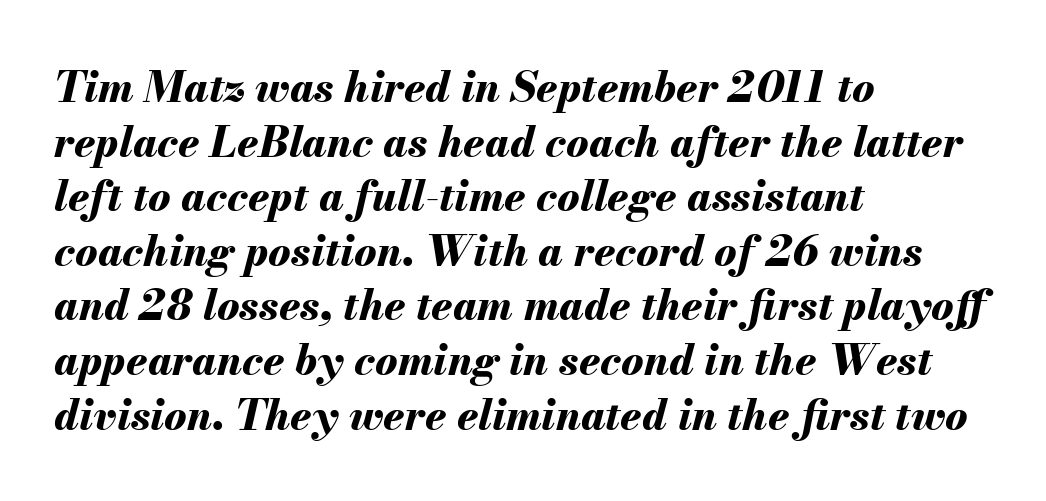
Style check: oblique. Summary of vertical rhythm: regular, with standard interline spacing. What stands out about the letter spacing? Nothing — it is the standard amount. Bold? Absolutely — the strokes are thick and heavy.
